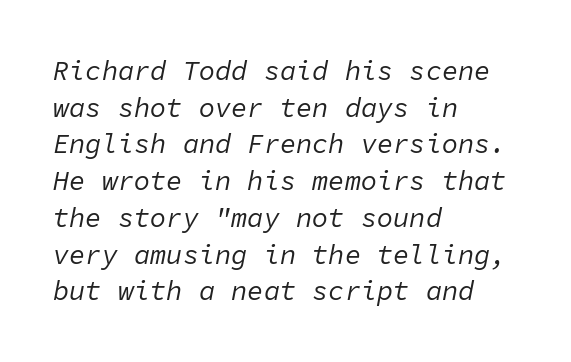
Compared with a centered layout, this one pins lines to the left instead. The foot of each line stays bare and open. Tracking value appears to be zero — textbook default spacing. Yep, that's italic — everything's leaning.
